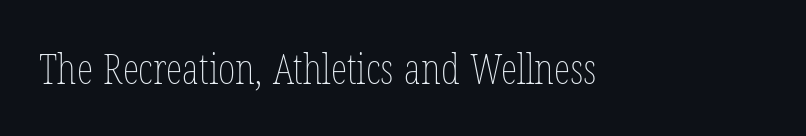
Q: Is the text bold? A: No.
Q: Is the text italic (slanted)? A: No, it is upright.
Q: Is the text underlined? A: No.
Q: Is the spacing between letters normal or unusually wide? A: Normal.
Q: Width (condensed, normal, or wide)? A: Condensed.
Q: Stroke contrast? A: Low.
Q: x-height? A: Medium.
Q: Monospaced? A: No.
